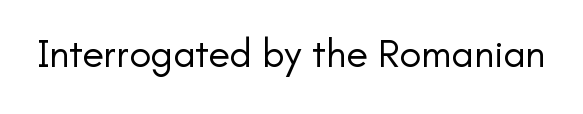
Q: Is the text bold? A: No.
Q: Is the text italic (slanted)? A: No, it is upright.
Q: Is the typeface a serif or a sans-serif typeface? A: Sans-serif.
Q: Is the text underlined? A: No.
Q: Is the spacing between letters normal or unusually wide? A: Normal.
Q: Width (condensed, normal, or wide)? A: Normal.
Q: Stroke contrast? A: Low.
Q: x-height? A: Small.
Q: Monospaced? A: No.
